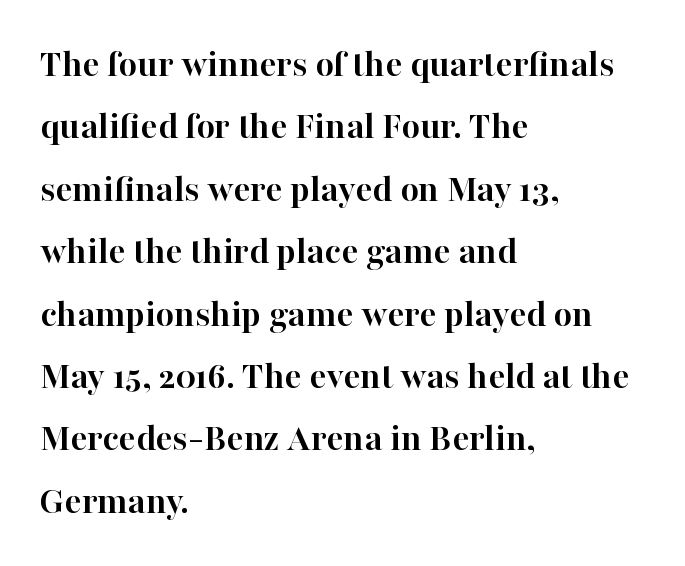
If you drew a line through each stem, it would be perfectly vertical. The area under the type is left untouched. Leading: standard. Students, this is bold: see how much ink each stroke carries. The setting favours the left margin, as ordinary paragraphs usually do.
